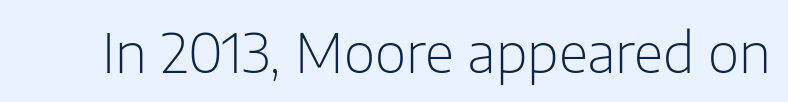
The image shows 54 px light sans-serif type, upright; set normal letter spacing, not underlined; low stroke contrast and a medium x-height.
